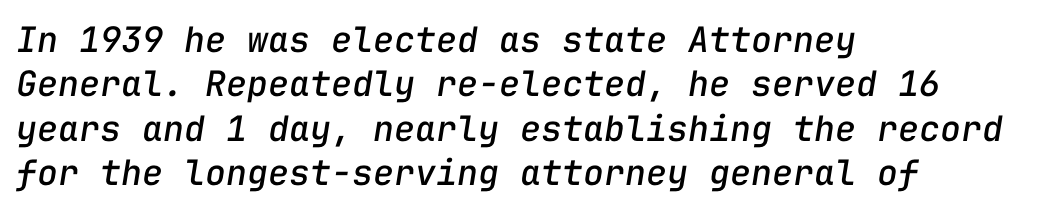
{"italic": "yes", "lean": "right", "slant_degrees": 9, "width": "normal", "stroke_contrast": "low", "x_height": "medium", "monospaced": "yes", "underline": "no", "align": "left", "line_spacing": "normal", "line_spacing_ratio": 1.27, "letter_spacing": "normal", "letter_spacing_em": 0.0, "glyph_px": 35}
